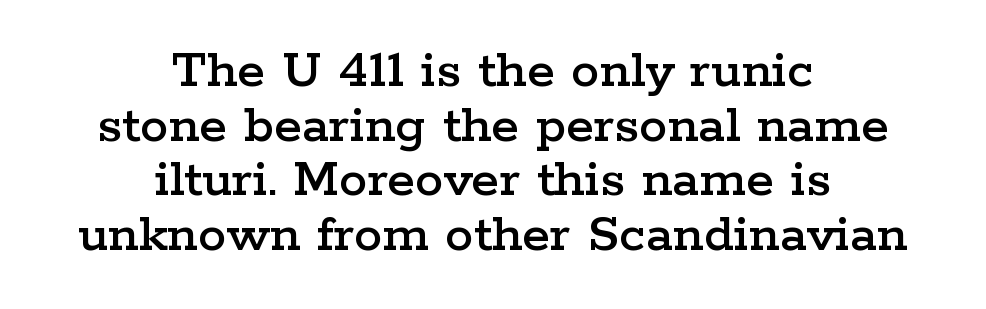
The rendering shows small feet on the letterforms — a serif design. Each letter keeps its own natural width here, so spacing adapts to shape. Horizontal alignment here is central, giving a formal, balanced look. Leading: reduced. Is there any slant? The stems are plumb.
